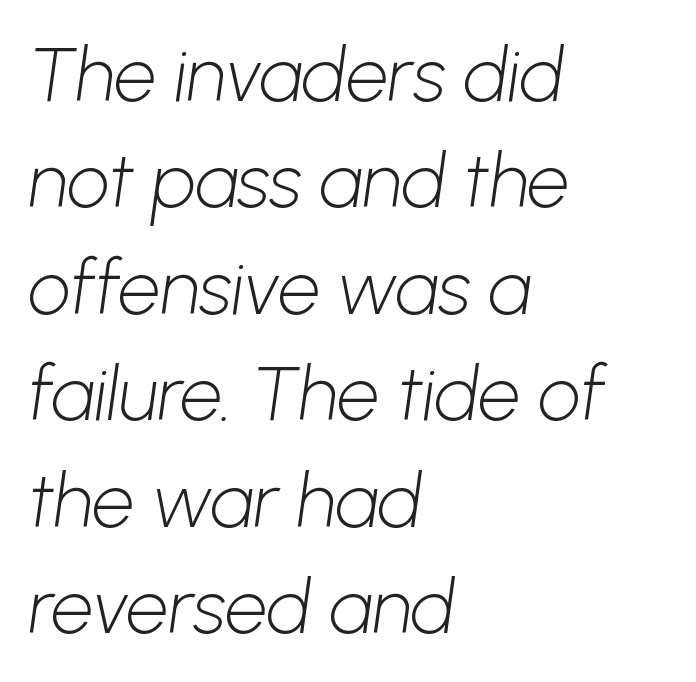
Honestly, the letter spacing is just normal — you wouldn't notice it. Notice how descenders clear the ascenders below comfortably — that's standard leading. The rendering anchors every line to the left-hand side. The space directly below the letters is spotless. The font family rendered here belongs to the sans-serif group.
